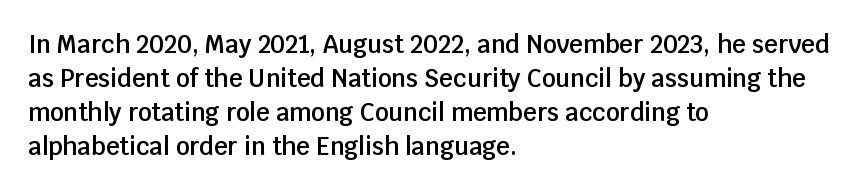
Q: Is the text bold? A: Semi-bold.
Q: Is the text italic (slanted)? A: No, it is upright.
Q: Is the text underlined? A: No.
Q: How is the paragraph aligned? A: Left-aligned.
Q: Is the spacing between letters normal or unusually wide? A: Normal.
Q: Is the spacing between lines tight, normal or loose? A: Normal.
